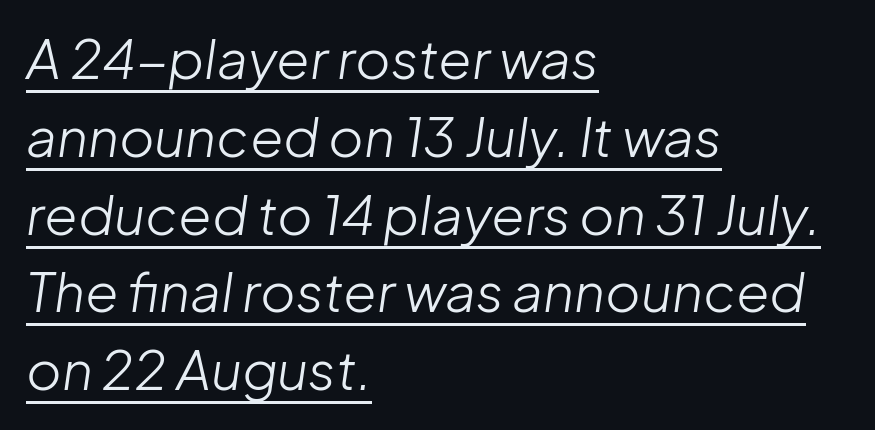
{"italic": "yes", "lean": "right", "slant_degrees": 8, "bold": "no", "weight": "light", "width": "normal", "stroke_contrast": "low", "x_height": "medium", "monospaced": "no", "underline": "yes", "align": "left", "line_spacing": "normal", "line_spacing_ratio": 1.44, "letter_spacing": "normal", "letter_spacing_em": 0.0, "glyph_px": 54}
